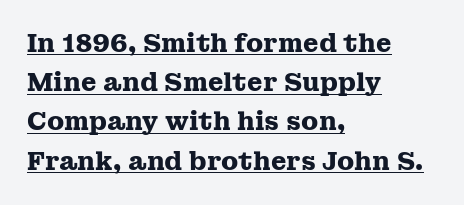
The image shows 25 px bold type, upright; set left-aligned, normal line spacing (1.57x), normal letter spacing, underlined.
